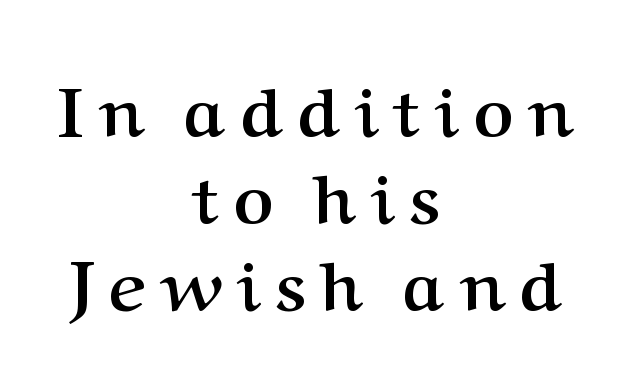
The image shows 69 px semibold serif type, upright; set centered, normal line spacing (1.26x), unusually wide letter spacing (+0.22 em), not underlined; medium stroke contrast and a medium x-height.
